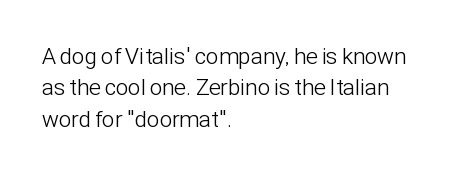
One glance says typical: line gaps are just what's usual. What stands out about the letter spacing? Nothing — it is the standard amount. This reads as an unemphasized weight, regular at the heaviest. The text block is weighted toward the left margin, trailing off unevenly rightward. Descender tails drop into unmarked territory. The specimen reads as upright at a glance.
